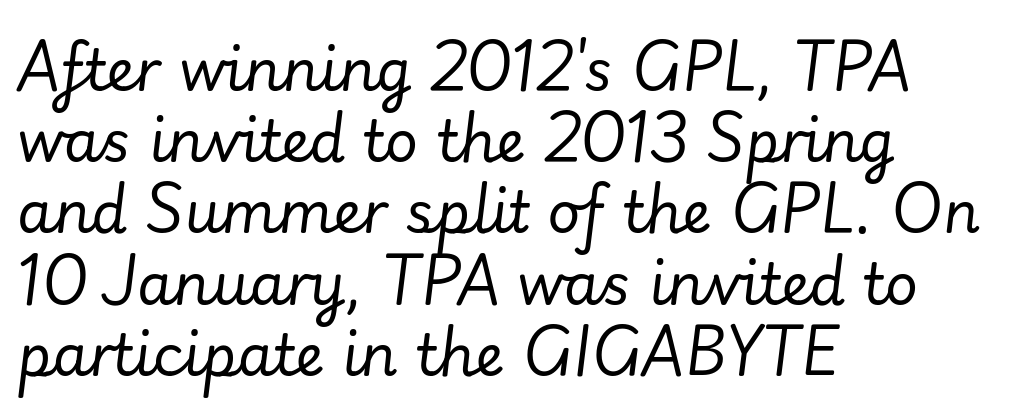
The image shows 57 px regular-weight type, italic (leaning right); set left-aligned, normal line spacing (1.25x), normal letter spacing, not underlined; low stroke contrast and a small x-height.
